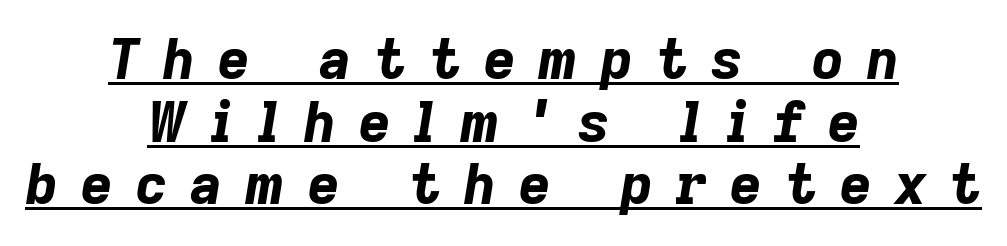
The image shows 55 px bold type, italic (leaning right); set centered, tight line spacing (1.14x), unusually wide letter spacing (+0.42 em), underlined; low stroke contrast and a medium x-height.
